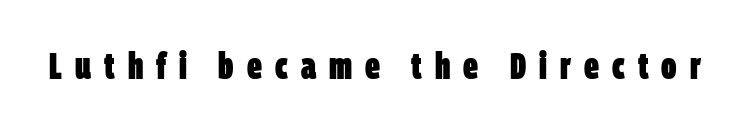
The image shows 37 px heavy, condensed sans-serif type; set unusually wide letter spacing (+0.35 em), not underlined; low stroke contrast and a large x-height.
